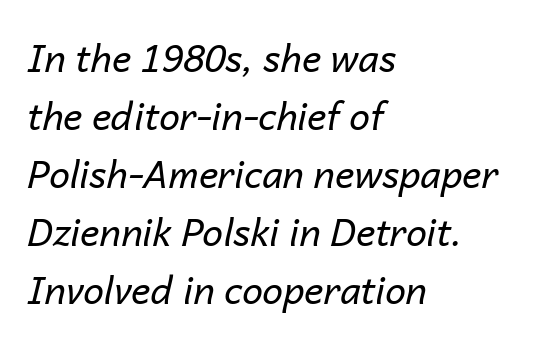
Default kerning and tracking; the words read as compact shapes. Spacing verdict: proportional, widths tailored to each character. Evenly set lines give the paragraph a standard silhouette. The area under the type is left untouched. Weight: in the light-to-regular range. Observe the lean: these are italic letterforms.
